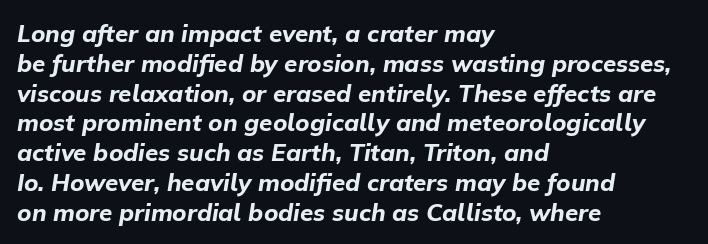
{"italic": "yes", "lean": "right", "slant_degrees": 9, "bold": "yes", "underline": "no", "align": "left", "line_spacing_ratio": 1.24, "letter_spacing": "normal", "letter_spacing_em": 0.0, "glyph_px": 24}
